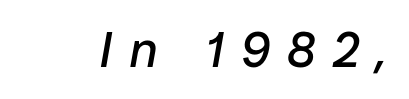
{"italic": "yes", "lean": "right", "slant_degrees": 10, "width": "normal", "stroke_contrast": "low", "x_height": "medium", "monospaced": "no", "underline": "no", "letter_spacing": "wide", "letter_spacing_em": 0.34, "glyph_px": 50}
